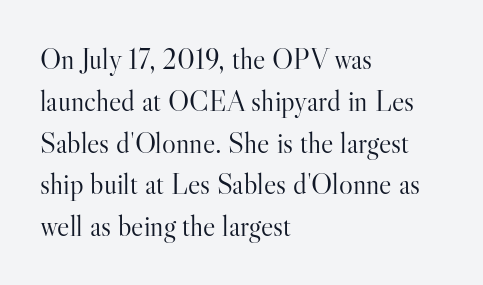
Vertical strokes here are truly vertical. Each row of text sits above clean, open space. The letters advance in unequal steps, a hallmark of proportional type. Teacher's note: observe the even left margin — that is flush-left alignment. Here the glyphs are tracked normally, forming tight word shapes. Caption: face not bold, strokes unweighted.
